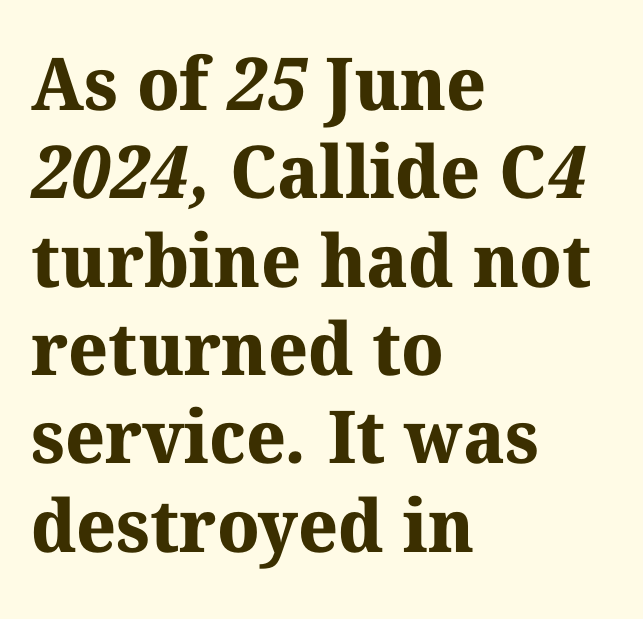
Nothing unusual about the tracking: characters are spaced as the font intends. Horizontally, the lines are justified to the leading edge only. Are there feet on the stems? There are — it's a serif. Look at the stroke-to-counter ratio: heavy, a bold. Here the designer chose a conventional face with non-uniform glyph widths. Type without underlining.
